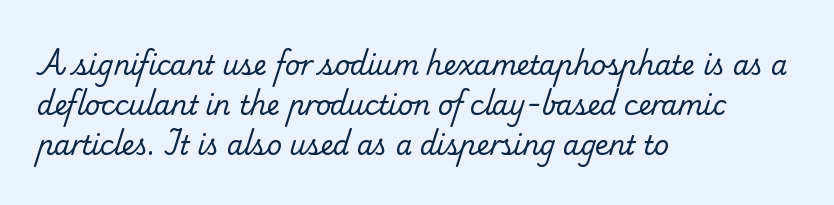
The image shows 26 px text type; set left-aligned, normal line spacing (1.54x), normal letter spacing, not underlined.
